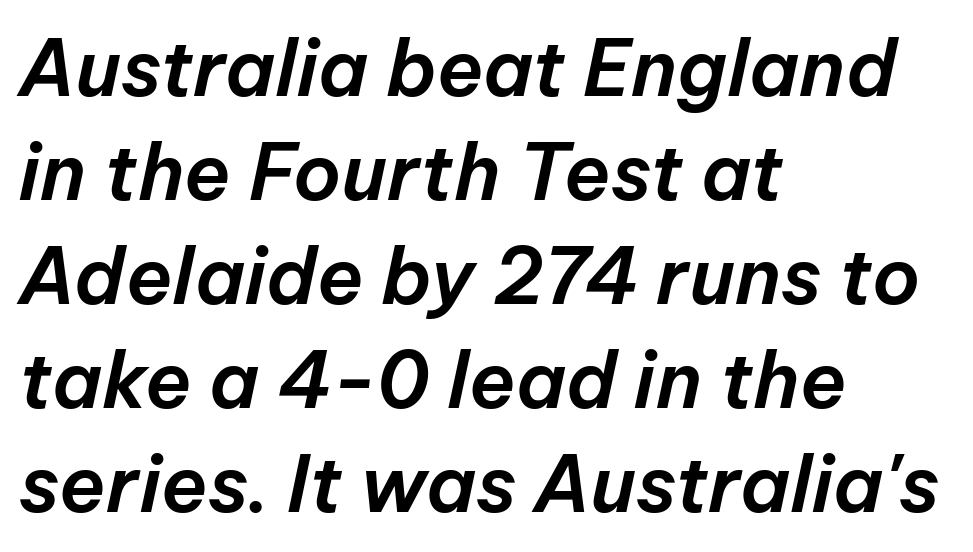
The space between consecutive lines is moderate. Decoration check: the copy has no underline. Visually the block forms a straight wall on the left and a jagged coastline on the right. The passage shown leans; its letterforms are oblique.
